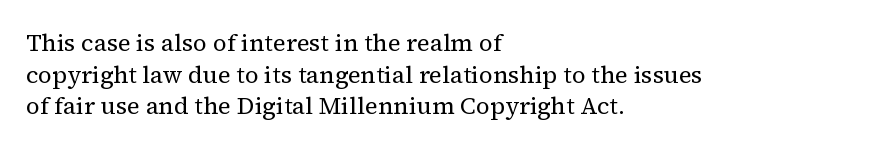
{"italic": "no", "bold": "no", "underline": "no", "align": "left", "line_spacing": "normal", "line_spacing_ratio": 1.32, "letter_spacing": "normal", "letter_spacing_em": 0.0, "glyph_px": 24}
